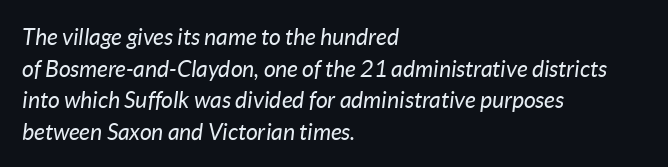
Glance below the letters and you will spot only blank space. The paragraph has a hard left edge and a soft right edge. The horizontal fit of the characters is conventional and even. The typography opts for an oblique posture over an upright one.
